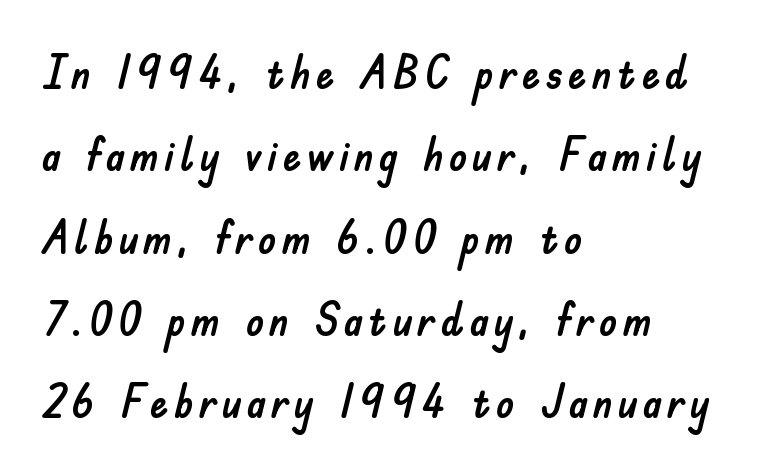
This sample has the flowing, uneven cadence of proportional lettering. The rendering anchors every line to the left-hand side. Words float on clear page, feet unadorned. Typographically, this falls in the sans-serif category.
